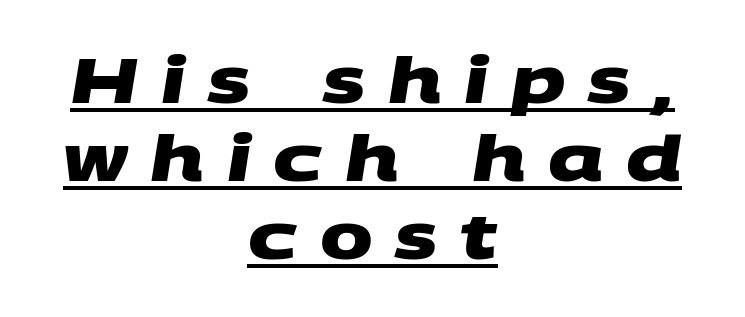
The image shows 63 px heavy, wide sans-serif type; set centered, line spacing 1.24x, unusually wide letter spacing (+0.36 em), underlined; medium stroke contrast and a large x-height.
